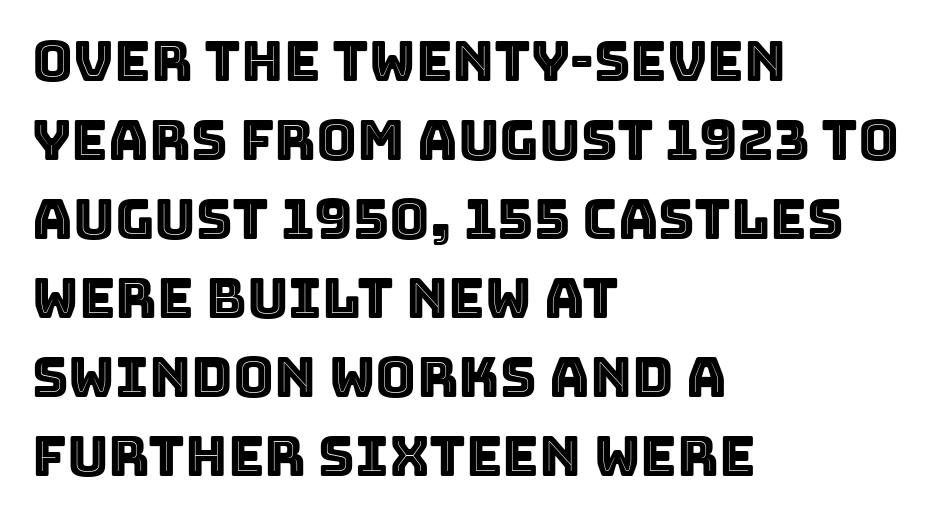
Q: Is the text italic (slanted)? A: No, it is upright.
Q: Is the text underlined? A: No.
Q: How is the paragraph aligned? A: Left-aligned.
Q: Is the spacing between letters normal or unusually wide? A: Normal.
Q: Is the spacing between lines tight, normal or loose? A: Normal.
Q: Width (condensed, normal, or wide)? A: Normal.
Q: x-height? A: Large.
Q: Monospaced? A: No.
